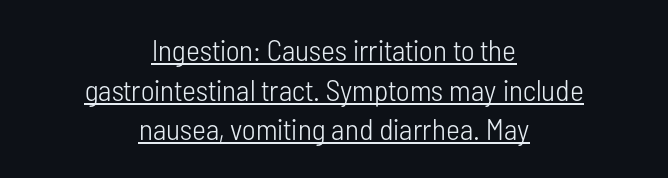
The image shows 30 px light, condensed sans-serif type, upright; set centered, normal line spacing (1.32x), normal letter spacing, underlined; low stroke contrast and a medium x-height.
